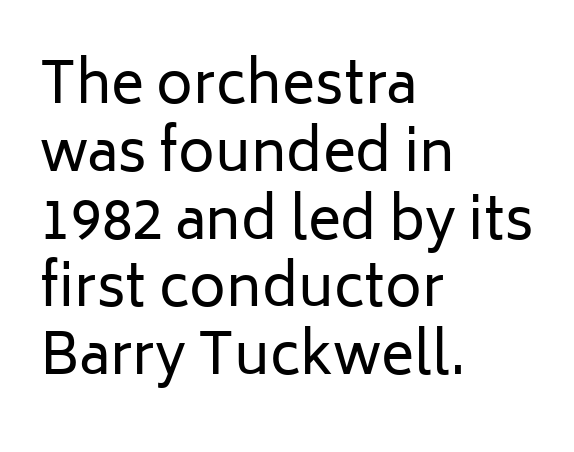
The letters carry no serifs — their stems end cleanly without finishing strokes. Letters rest on an invisible, unmarked baseline. A student would call this left alignment; a typographer would say flush left, rag right. Think standard paragraph weight, or any step lighter than that.
